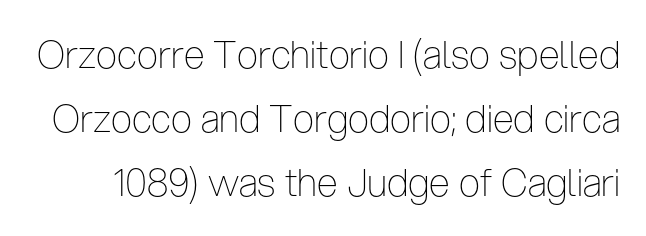
Q: Is the text bold? A: No.
Q: Is the text italic (slanted)? A: No, it is upright.
Q: Is the typeface a serif or a sans-serif typeface? A: Sans-serif.
Q: Is the text underlined? A: No.
Q: Is the spacing between letters normal or unusually wide? A: Normal.
Q: Is the spacing between lines tight, normal or loose? A: Normal.
Q: Width (condensed, normal, or wide)? A: Condensed.
Q: Stroke contrast? A: Low.
Q: x-height? A: Medium.
Q: Monospaced? A: No.
